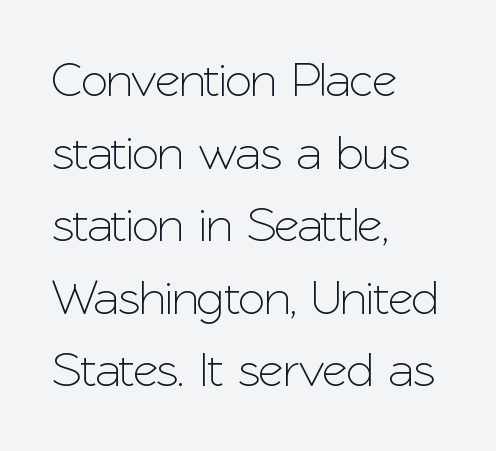
Q: Is the text italic (slanted)? A: No, it is upright.
Q: Is the typeface a serif or a sans-serif typeface? A: Sans-serif.
Q: Is the text underlined? A: No.
Q: How is the paragraph aligned? A: Left-aligned.
Q: Is the spacing between letters normal or unusually wide? A: Normal.
Q: Is the spacing between lines tight, normal or loose? A: Normal.
Q: Width (condensed, normal, or wide)? A: Normal.
Q: Stroke contrast? A: Low.
Q: x-height? A: Medium.
Q: Monospaced? A: No.
